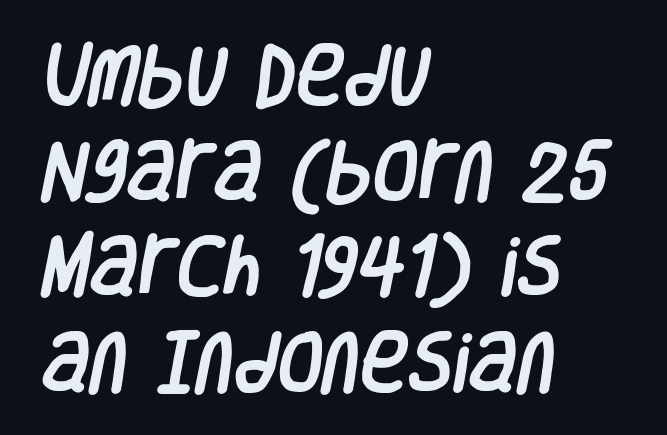
The image shows 66 px condensed sans-serif type; set left-aligned, normal line spacing (1.45x), normal letter spacing, not underlined; low stroke contrast and a large x-height.
